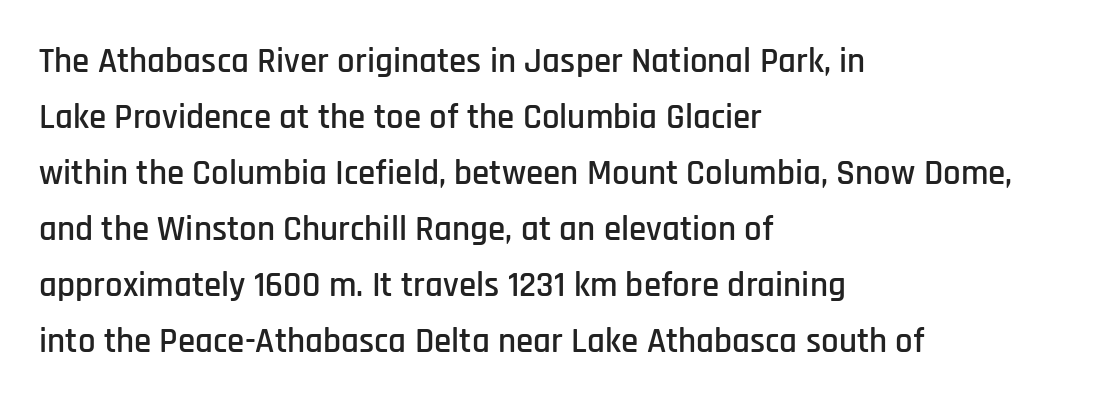
{"serif": "no", "italic": "no", "width": "condensed", "stroke_contrast": "low", "x_height": "large", "monospaced": "no", "underline": "no", "align": "left", "line_spacing": "normal", "line_spacing_ratio": 1.6, "letter_spacing": "normal", "letter_spacing_em": 0.0, "glyph_px": 35}
